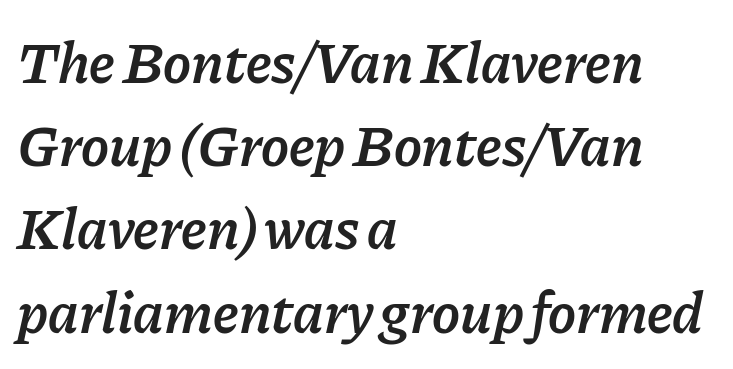
Q: Is the text bold? A: Semi-bold.
Q: Is the text italic (slanted)? A: Yes, it leans right by about 11 degrees.
Q: Is the text underlined? A: No.
Q: How is the paragraph aligned? A: Left-aligned.
Q: Is the spacing between letters normal or unusually wide? A: Normal.
Q: Is the spacing between lines tight, normal or loose? A: Normal.
Q: Width (condensed, normal, or wide)? A: Normal.
Q: Stroke contrast? A: Low.
Q: x-height? A: Medium.
Q: Monospaced? A: No.
